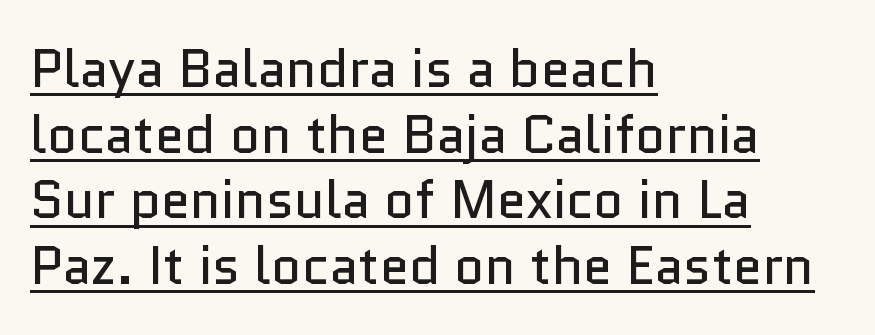
Q: Is the text bold? A: No.
Q: Is the text italic (slanted)? A: No, it is upright.
Q: Is the typeface a serif or a sans-serif typeface? A: Sans-serif.
Q: Is the text underlined? A: Yes.
Q: How is the paragraph aligned? A: Left-aligned.
Q: Is the spacing between letters normal or unusually wide? A: Normal.
Q: Width (condensed, normal, or wide)? A: Normal.
Q: Stroke contrast? A: Low.
Q: x-height? A: Medium.
Q: Monospaced? A: No.
